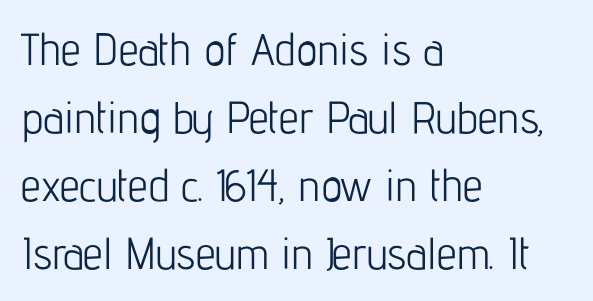
The image shows 45 px light, condensed sans-serif type, upright; set left-aligned, normal line spacing (1.51x), normal letter spacing, not underlined; low stroke contrast and a medium x-height.
